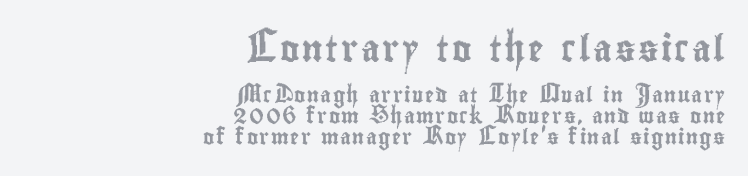
{"italic": "no", "underline": "no", "align": "right", "line_spacing": "normal", "line_spacing_ratio": 1.39, "larger_block": "first", "size_ratio": 1.73, "glyph_px": 26}
